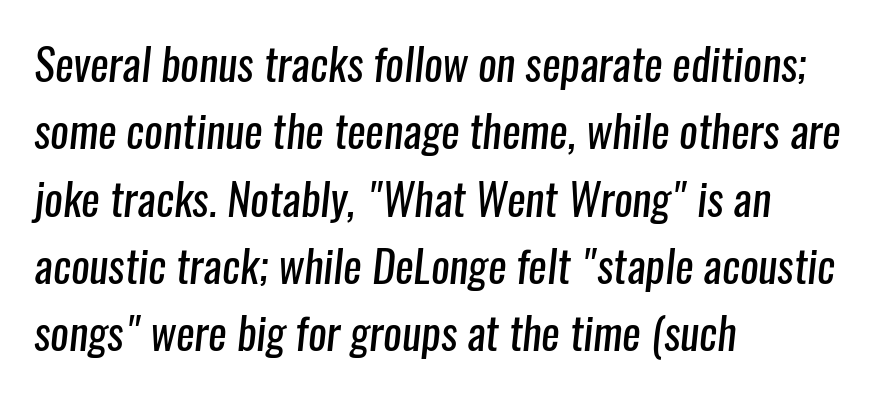
Q: Is the text bold? A: No.
Q: Is the typeface a serif or a sans-serif typeface? A: Sans-serif.
Q: Is the text underlined? A: No.
Q: How is the paragraph aligned? A: Left-aligned.
Q: Is the spacing between letters normal or unusually wide? A: Normal.
Q: Is the spacing between lines tight, normal or loose? A: Normal.
Q: Width (condensed, normal, or wide)? A: Condensed.
Q: Stroke contrast? A: Low.
Q: x-height? A: Medium.
Q: Monospaced? A: No.
